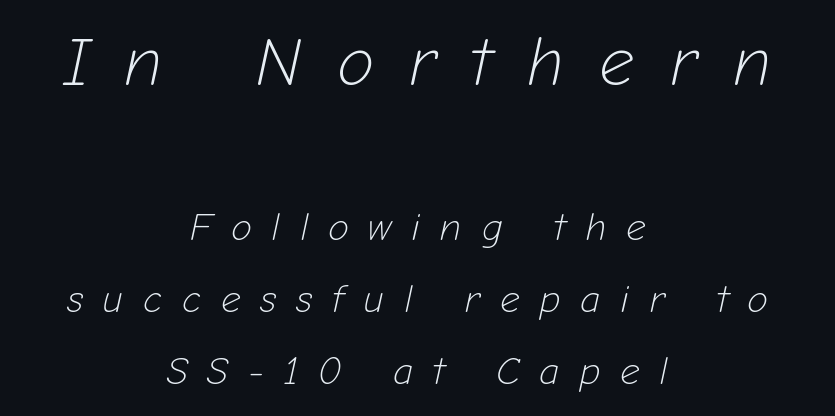
{"italic": "yes", "lean": "right", "slant_degrees": 12, "bold": "no", "weight": "light", "width": "normal", "stroke_contrast": "low", "x_height": "medium", "monospaced": "no", "underline": "no", "align": "center", "line_spacing_ratio": 1.84, "letter_spacing": "wide", "letter_spacing_em": 0.5, "larger_block": "first", "size_ratio": 1.77, "glyph_px": 69}
